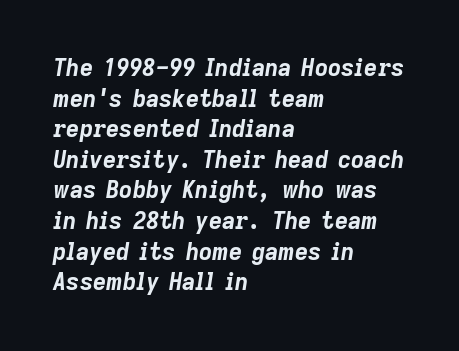
Decoration check: the copy has no underline. Emphasis-style slanted type is in use. The space between consecutive lines is moderate. No extra tracking has been applied to these lines. Heavy, bold letterforms. Line beginnings align vertically; line endings do not.
